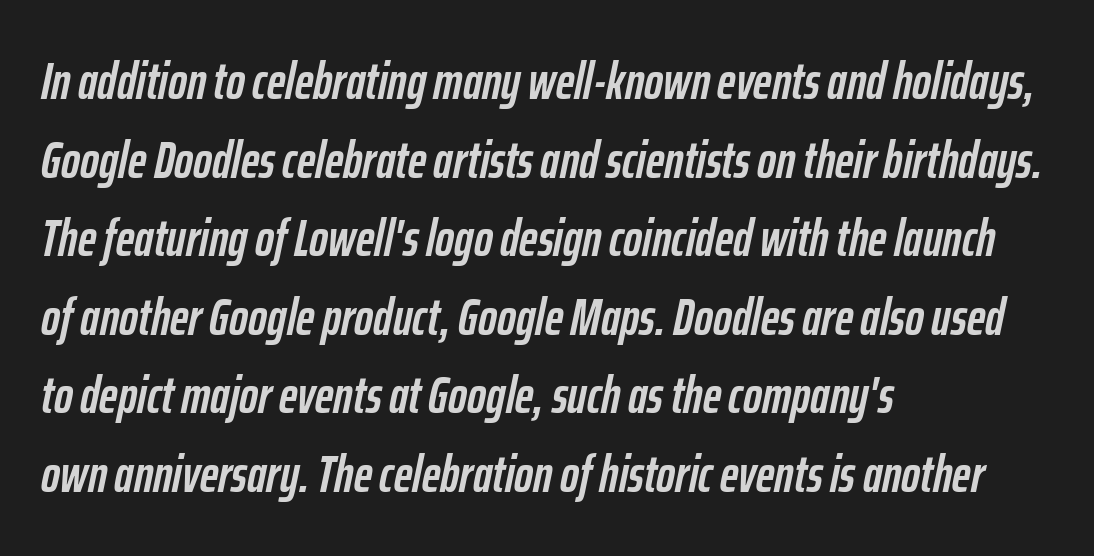
Q: Is the text bold? A: Yes.
Q: Is the text italic (slanted)? A: Yes, it leans right by about 12 degrees.
Q: Is the text underlined? A: No.
Q: How is the paragraph aligned? A: Left-aligned.
Q: Is the spacing between letters normal or unusually wide? A: Normal.
Q: Is the spacing between lines tight, normal or loose? A: Normal.
Q: Width (condensed, normal, or wide)? A: Condensed.
Q: Stroke contrast? A: Low.
Q: x-height? A: Medium.
Q: Monospaced? A: No.
